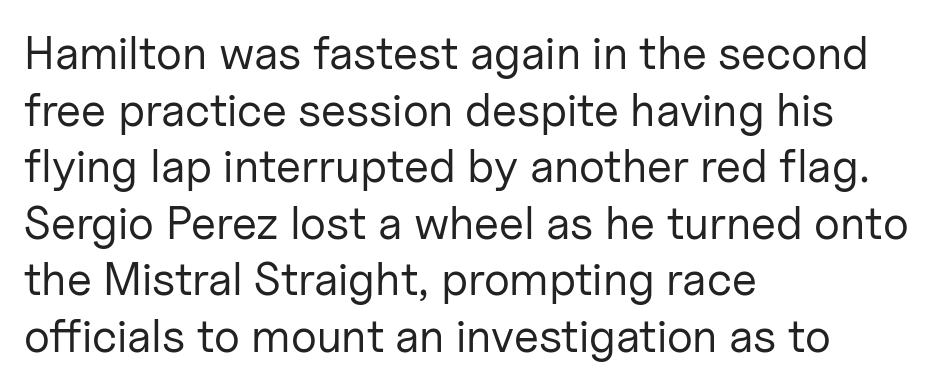
Q: Is the text bold? A: No.
Q: Is the text italic (slanted)? A: No, it is upright.
Q: Is the typeface a serif or a sans-serif typeface? A: Sans-serif.
Q: Is the text underlined? A: No.
Q: How is the paragraph aligned? A: Left-aligned.
Q: Is the spacing between letters normal or unusually wide? A: Normal.
Q: Width (condensed, normal, or wide)? A: Normal.
Q: Stroke contrast? A: Low.
Q: x-height? A: Medium.
Q: Monospaced? A: No.
